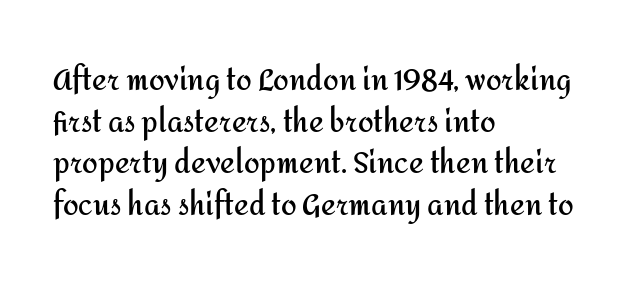
The image shows 28 px semibold sans-serif type, upright; set left-aligned, normal line spacing (1.49x), normal letter spacing, not underlined; medium stroke contrast and a medium x-height.
